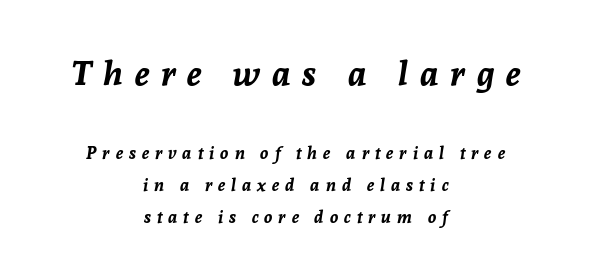
{"italic": "yes", "lean": "right", "slant_degrees": 8, "bold": "yes", "weight": "bold", "width": "normal", "stroke_contrast": "low", "x_height": "medium", "monospaced": "no", "underline": "no", "align": "center", "line_spacing": "loose", "line_spacing_ratio": 1.9, "letter_spacing": "wide", "letter_spacing_em": 0.35, "larger_block": "first", "size_ratio": 2.0, "glyph_px": 34}
